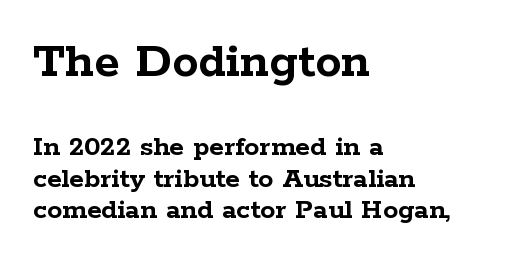
The image shows 52 px semibold, wide serif type, upright; set left-aligned, tight line spacing (1.06x), normal letter spacing, not underlined; the first (top) block is 1.73x larger; low stroke contrast and a medium x-height.
